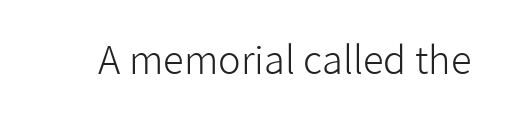
Heft: none added — not bold. Spacing between characters is what you'd get straight out of the box. In terms of letterform style, serifs are entirely absent. Bare-footed words on every line. The rendering uses natural spacing where letterforms have individual widths.
